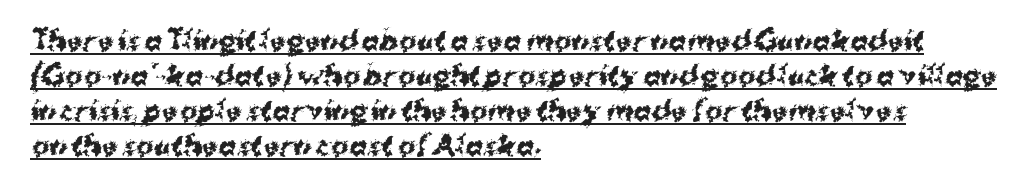
{"bold": "yes", "underline": "yes", "align": "left", "line_spacing": "normal", "line_spacing_ratio": 1.35, "letter_spacing": "normal", "letter_spacing_em": 0.0, "glyph_px": 26}
